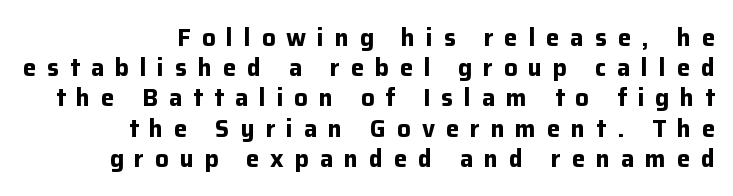
{"italic": "no", "bold": "yes", "underline": "no", "align": "right", "line_spacing": "normal", "line_spacing_ratio": 1.26, "letter_spacing": "wide", "letter_spacing_em": 0.45, "glyph_px": 24}
